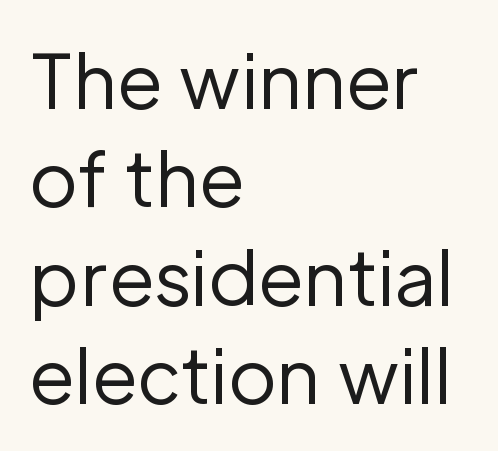
The image shows 74 px regular-weight sans-serif type, upright; set left-aligned, normal line spacing (1.33x), normal letter spacing, not underlined; low stroke contrast and a medium x-height.
